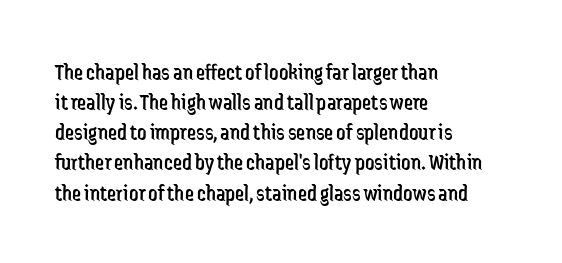
{"italic": "no", "bold": "no", "underline": "no", "align": "left", "line_spacing": "normal", "line_spacing_ratio": 1.31, "letter_spacing": "normal", "letter_spacing_em": 0.0, "glyph_px": 23}
